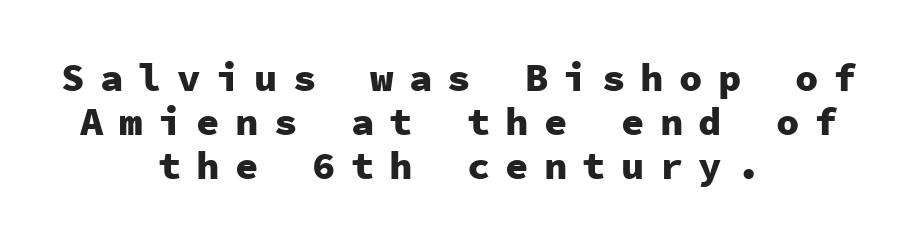
Serif or sans? Sans — the stroke terminals are bare. These lines stack symmetrically, like a column narrowing and widening about its center. One glance says dense: line gaps are narrower than usual. Italic? Not at all — the glyphs are vertical. Glance below the letters and you will spot only blank space.
